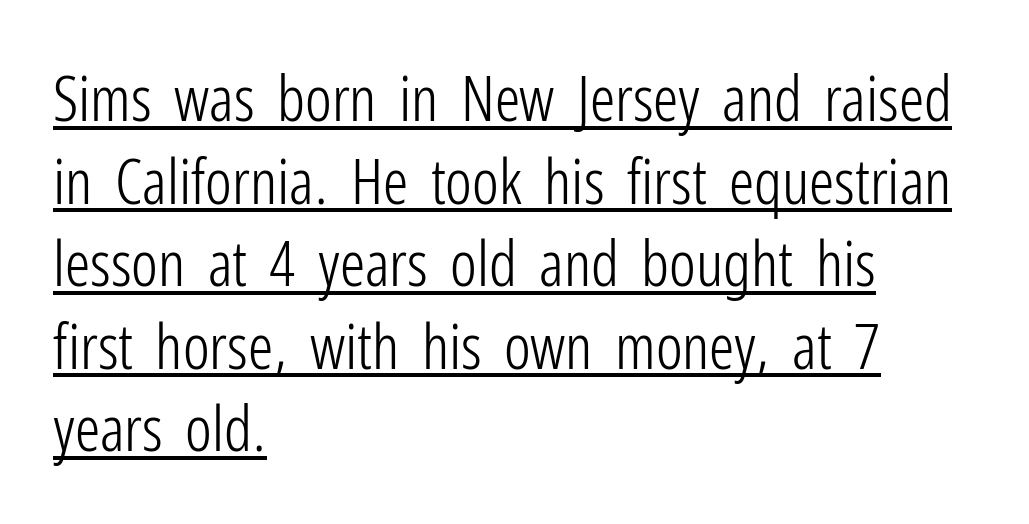
The image shows 63 px light, condensed sans-serif type, upright; set left-aligned, normal line spacing (1.31x), normal letter spacing, underlined; low stroke contrast and a medium x-height.
